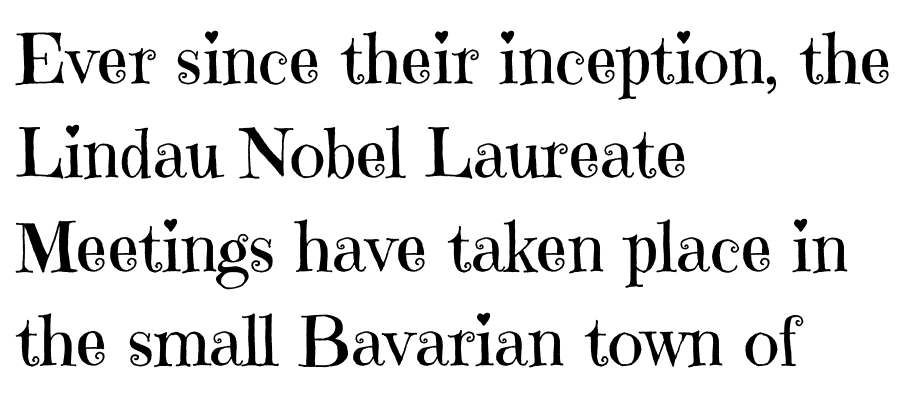
{"serif": "yes", "italic": "no", "bold": "no", "weight": "regular", "width": "normal", "stroke_contrast": "high", "x_height": "medium", "monospaced": "no", "underline": "no", "align": "left", "line_spacing": "normal", "line_spacing_ratio": 1.38, "letter_spacing": "normal", "letter_spacing_em": 0.0, "glyph_px": 68}
